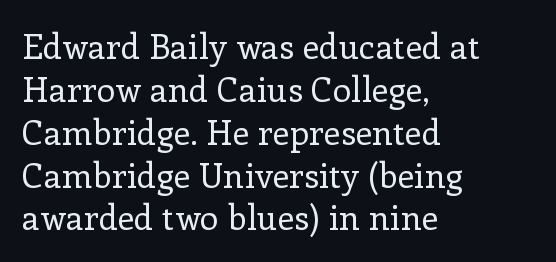
{"serif": "yes", "italic": "no", "bold": "no", "weight": "regular", "width": "normal", "stroke_contrast": "low", "x_height": "medium", "monospaced": "no", "underline": "no", "align": "left", "line_spacing": "normal", "line_spacing_ratio": 1.26, "letter_spacing": "normal", "letter_spacing_em": 0.0, "glyph_px": 34}
